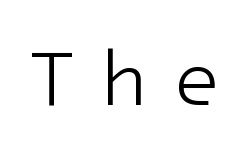
Q: Is the text bold? A: No.
Q: Is the text italic (slanted)? A: No, it is upright.
Q: Is the typeface a serif or a sans-serif typeface? A: Sans-serif.
Q: Is the text underlined? A: No.
Q: Is the spacing between letters normal or unusually wide? A: Unusually wide.
Q: Width (condensed, normal, or wide)? A: Normal.
Q: Stroke contrast? A: Low.
Q: x-height? A: Medium.
